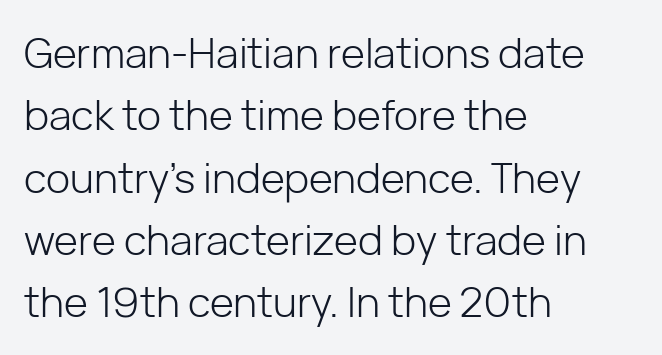
The image shows 41 px light sans-serif type, upright; set left-aligned, normal line spacing (1.52x), normal letter spacing, not underlined; low stroke contrast and a medium x-height.
